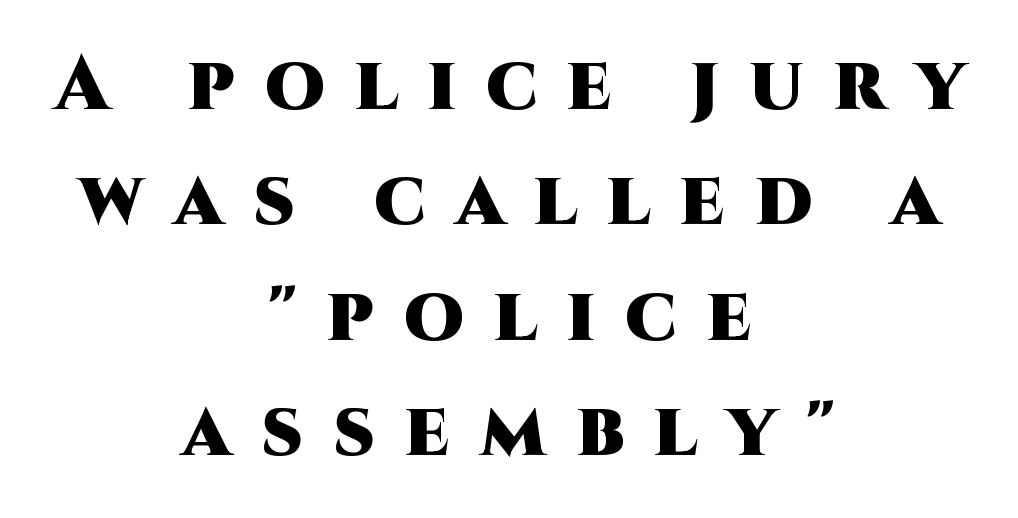
This sample uses a sans-serif face. This sample uses expanded letter spacing, leaving extra air between glyphs. Leading matches the norm, producing a regular column. If you drew a line through each stem, it would be perfectly vertical.
